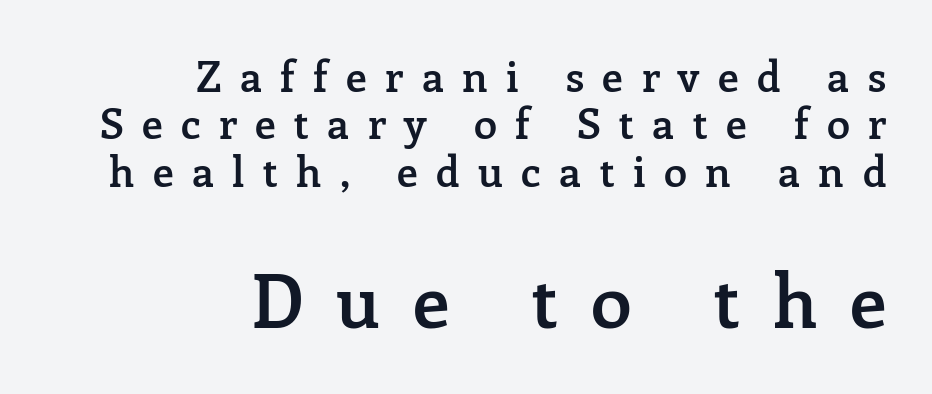
The image shows 74 px semibold serif type, upright; set right-aligned, tight line spacing (1.13x), unusually wide letter spacing (+0.44 em), not underlined; the second (bottom) block is 1.76x larger; low stroke contrast and a medium x-height.
